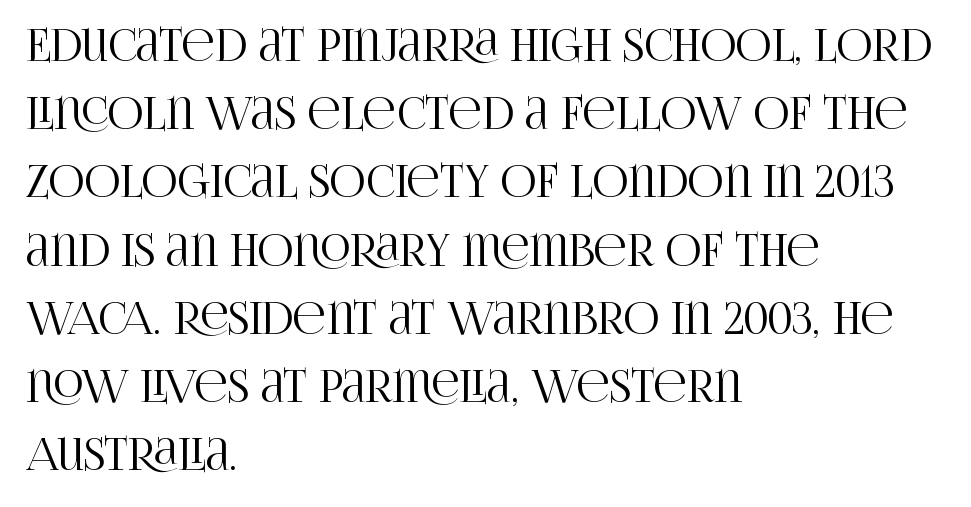
The image shows 44 px condensed serif type, upright; set left-aligned, normal line spacing (1.55x), normal letter spacing, not underlined; high stroke contrast and a large x-height.
